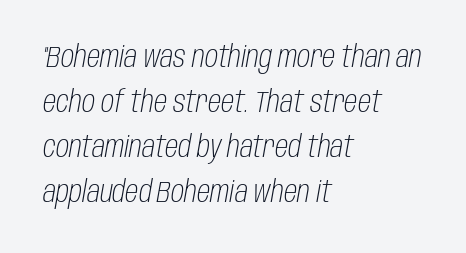
{"italic": "yes", "lean": "right", "slant_degrees": 10, "bold": "no", "weight": "light", "width": "condensed", "stroke_contrast": "low", "x_height": "large", "monospaced": "no", "underline": "no", "align": "left", "line_spacing": "normal", "line_spacing_ratio": 1.5, "letter_spacing": "normal", "letter_spacing_em": 0.0, "glyph_px": 30}
